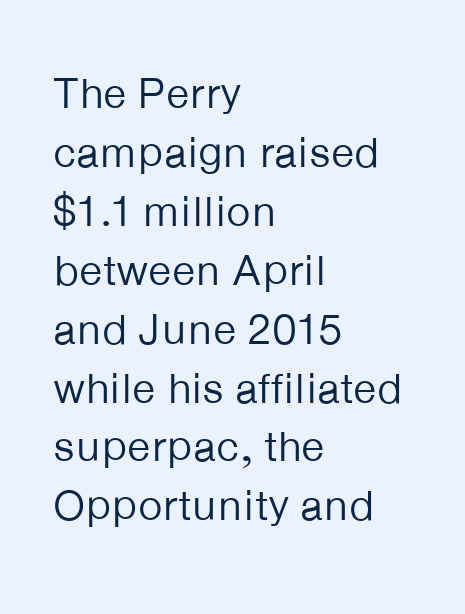
The typeface has the unassuming heft of standard copy or less. Designer's note — italics off, roman on. Is there much room between lines? A standard amount, neither cramped nor airy. No extra tracking has been applied to these lines. These lines are composed in type without serifs.
